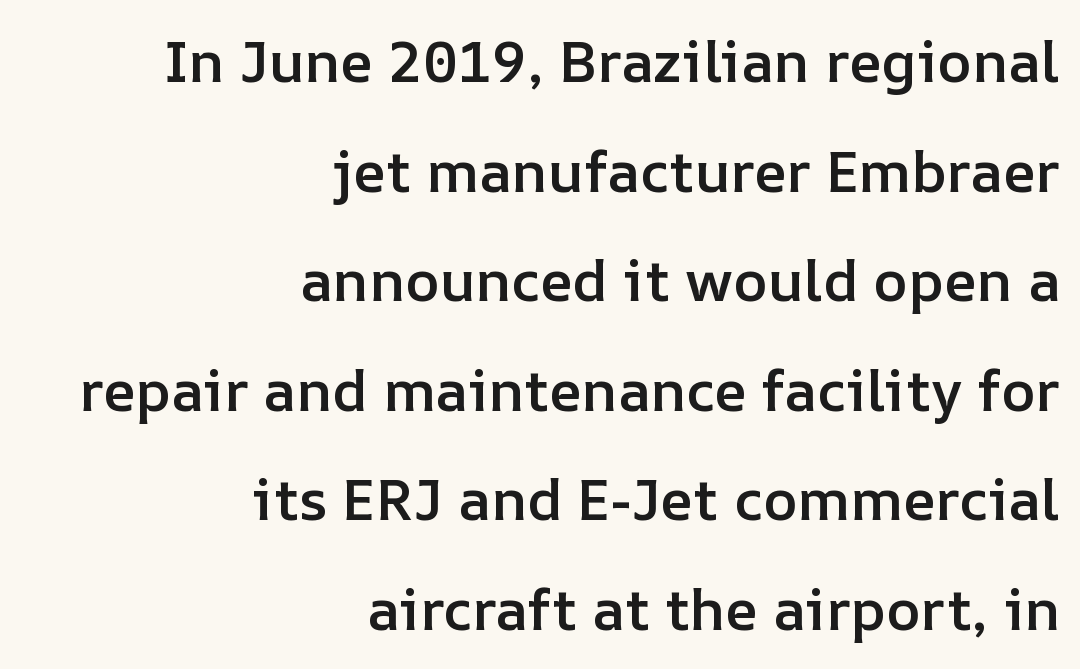
Bold? Not quite — semibold, heavier than regular but stopping short. The horizontal fit of the characters is conventional and even. Line ends are locked; line starts wander. Looks like regular typesetting: each glyph gets only the width it needs.
